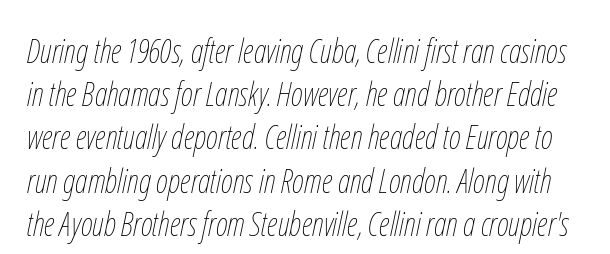
{"italic": "yes", "lean": "right", "slant_degrees": 12, "bold": "no", "weight": "thin", "width": "condensed", "stroke_contrast": "low", "x_height": "medium", "monospaced": "no", "underline": "no", "line_spacing": "normal", "line_spacing_ratio": 1.31, "letter_spacing": "normal", "letter_spacing_em": 0.0, "glyph_px": 33}
